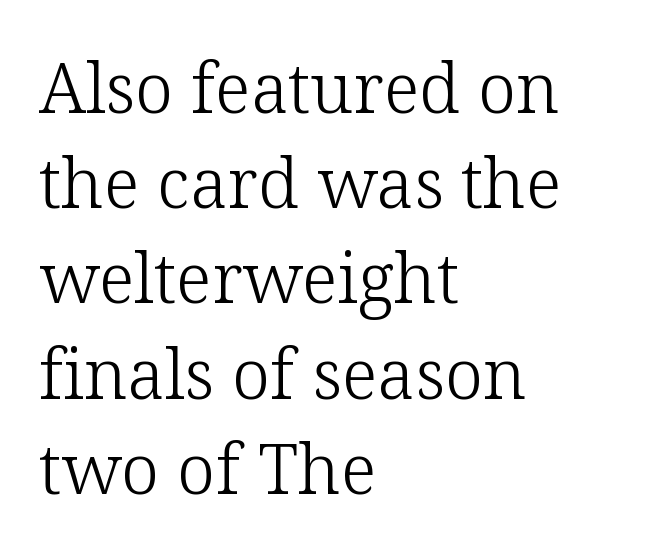
Q: Is the text bold? A: No.
Q: Is the text italic (slanted)? A: No, it is upright.
Q: Is the typeface a serif or a sans-serif typeface? A: Serif.
Q: Is the text underlined? A: No.
Q: How is the paragraph aligned? A: Left-aligned.
Q: Is the spacing between letters normal or unusually wide? A: Normal.
Q: Is the spacing between lines tight, normal or loose? A: Normal.
Q: Width (condensed, normal, or wide)? A: Normal.
Q: Stroke contrast? A: Low.
Q: x-height? A: Medium.
Q: Monospaced? A: No.
